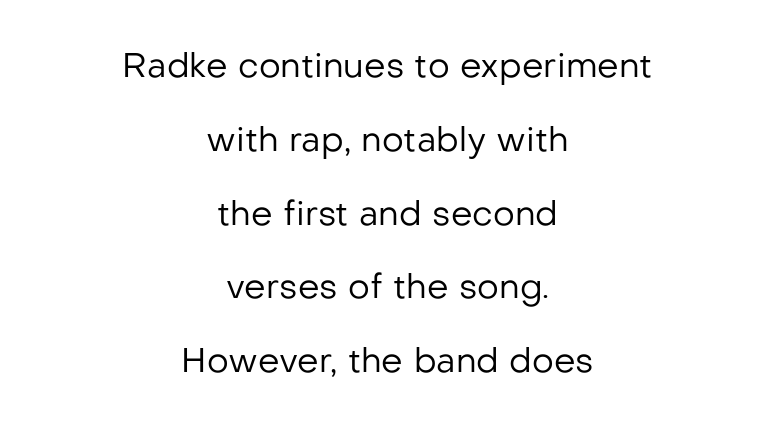
Stroke mass is kept to a normal reading level or below. Compared with typical body copy, the letter spacing here is the same. In terms of letterform style, serifs are entirely absent. Leading is clearly above the norm, producing a sparse column.
